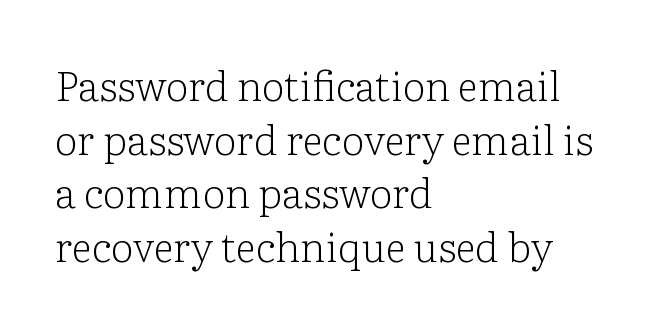
The image shows 41 px light serif type, upright; set left-aligned, normal line spacing (1.31x), normal letter spacing, not underlined; low stroke contrast and a medium x-height.
